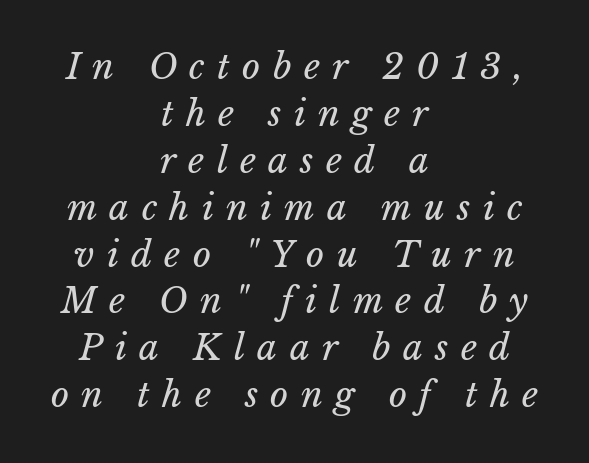
{"italic": "yes", "lean": "right", "slant_degrees": 15, "bold": "no", "weight": "regular", "width": "normal", "stroke_contrast": "low", "x_height": "medium", "monospaced": "no", "underline": "no", "align": "center", "line_spacing": "normal", "line_spacing_ratio": 1.34, "letter_spacing": "wide", "letter_spacing_em": 0.35, "glyph_px": 35}
